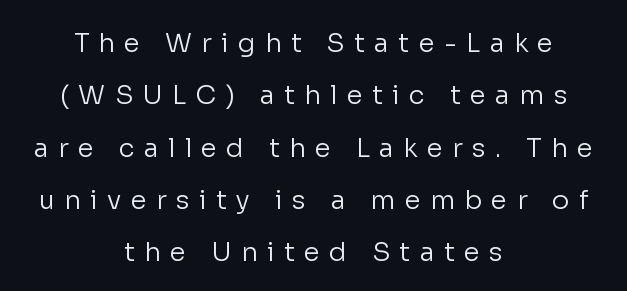
{"italic": "no", "bold": "no", "underline": "no", "align": "center", "line_spacing": "loose", "line_spacing_ratio": 2.01, "letter_spacing": "wide", "letter_spacing_em": 0.36, "glyph_px": 26}
